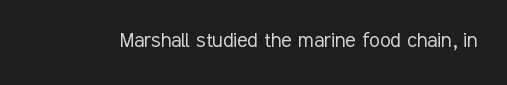
Only glyphs here, with clear space below each row. Notice how the stems are strictly vertical — no italics here. Between one letter and the next there's only the usual sliver of space. Is this a heavy cut? Hardly; it is regular or lighter.
